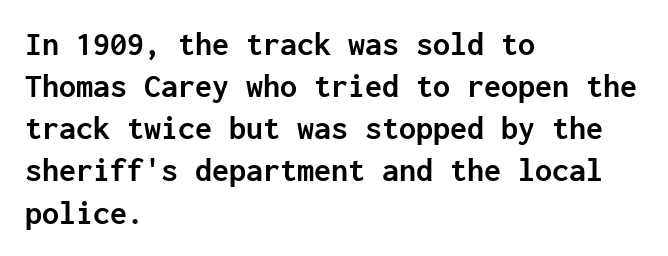
Q: Is the text bold? A: Yes.
Q: Is the text italic (slanted)? A: No, it is upright.
Q: Is the typeface a serif or a sans-serif typeface? A: Sans-serif.
Q: Is the text underlined? A: No.
Q: How is the paragraph aligned? A: Left-aligned.
Q: Is the spacing between letters normal or unusually wide? A: Normal.
Q: Width (condensed, normal, or wide)? A: Normal.
Q: Stroke contrast? A: Low.
Q: x-height? A: Medium.
Q: Monospaced? A: Yes.
